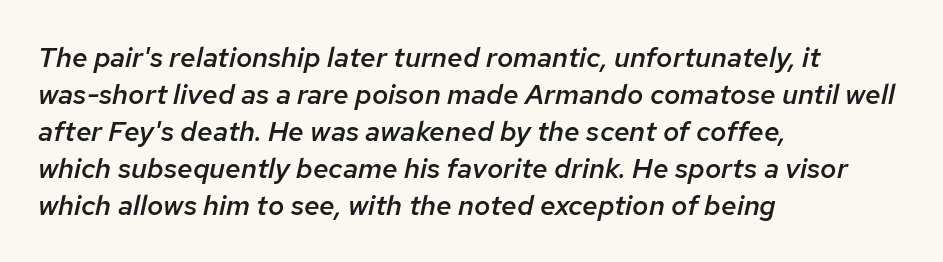
Q: Is the text bold? A: Semi-bold.
Q: Is the text italic (slanted)? A: Yes, it leans right by about 12 degrees.
Q: Is the text underlined? A: No.
Q: How is the paragraph aligned? A: Left-aligned.
Q: Is the spacing between letters normal or unusually wide? A: Normal.
Q: Is the spacing between lines tight, normal or loose? A: Normal.
Q: Width (condensed, normal, or wide)? A: Normal.
Q: Stroke contrast? A: Low.
Q: x-height? A: Medium.
Q: Monospaced? A: No.
